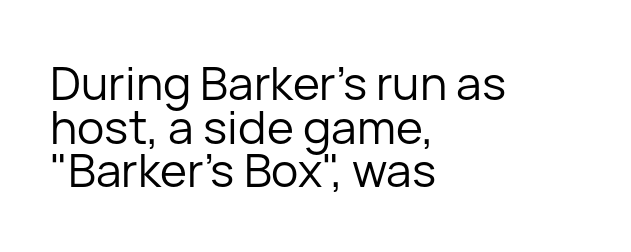
Q: Is the text bold? A: No.
Q: Is the text italic (slanted)? A: No, it is upright.
Q: Is the typeface a serif or a sans-serif typeface? A: Sans-serif.
Q: Is the text underlined? A: No.
Q: How is the paragraph aligned? A: Left-aligned.
Q: Is the spacing between letters normal or unusually wide? A: Normal.
Q: Is the spacing between lines tight, normal or loose? A: Tight.
Q: Width (condensed, normal, or wide)? A: Normal.
Q: Stroke contrast? A: Low.
Q: x-height? A: Medium.
Q: Monospaced? A: No.
